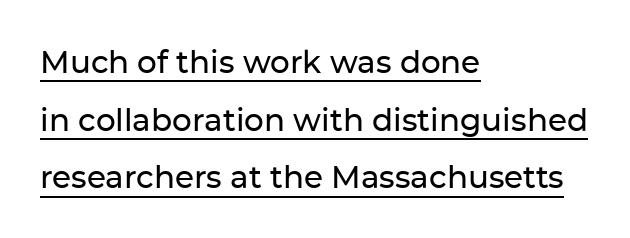
{"serif": "no", "italic": "no", "width": "normal", "stroke_contrast": "low", "x_height": "medium", "monospaced": "no", "underline": "yes", "align": "left", "line_spacing_ratio": 1.86, "letter_spacing": "normal", "letter_spacing_em": 0.0, "glyph_px": 31}
